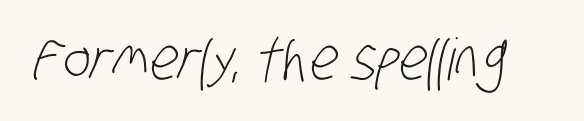
The image shows 58 px light, condensed sans-serif type; set normal letter spacing, not underlined; low stroke contrast and a large x-height.
